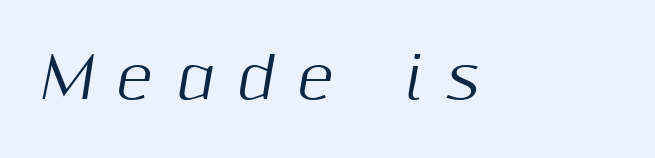
Slanted lettering throughout. The foot of each line stays bare and open. The face used here is proportionally spaced, like ordinary book or web type. How are the letters spaced? Widely, with obvious added tracking.
